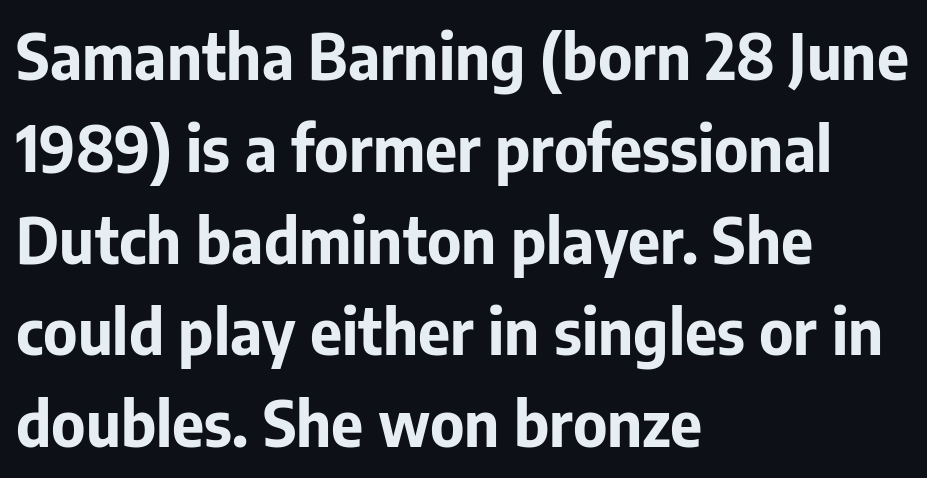
Think of a printed novel: that variable character pitch is what you see here. Interline gaps are of average width in this sample. The designer went with a sans here, leaving each stem footless. Posture: upright roman.
